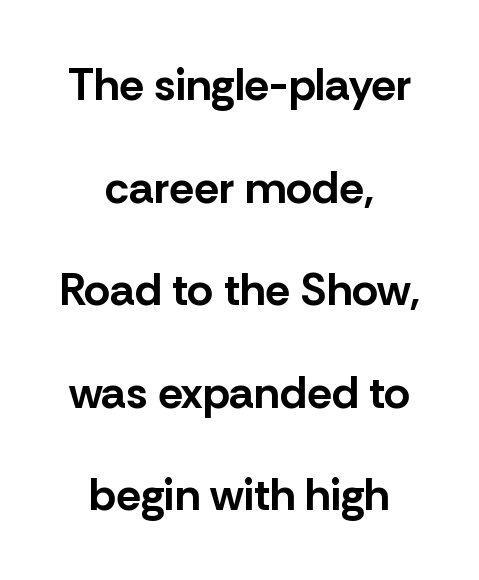
{"serif": "no", "italic": "no", "bold": "yes", "weight": "bold", "width": "normal", "stroke_contrast": "low", "x_height": "medium", "monospaced": "no", "underline": "no", "align": "center", "line_spacing": "loose", "line_spacing_ratio": 2.28, "letter_spacing": "normal", "letter_spacing_em": 0.0, "glyph_px": 45}
